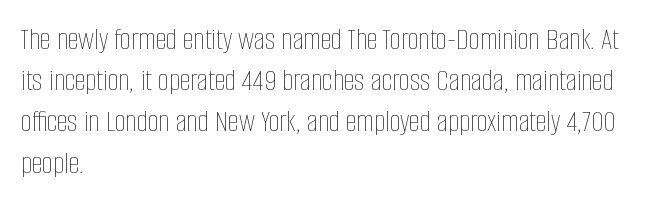
Q: Is the text bold? A: No.
Q: Is the text italic (slanted)? A: No, it is upright.
Q: Is the text underlined? A: No.
Q: How is the paragraph aligned? A: Left-aligned.
Q: Is the spacing between letters normal or unusually wide? A: Normal.
Q: Is the spacing between lines tight, normal or loose? A: Normal.
Q: Width (condensed, normal, or wide)? A: Condensed.
Q: Stroke contrast? A: Low.
Q: x-height? A: Large.
Q: Monospaced? A: No.
